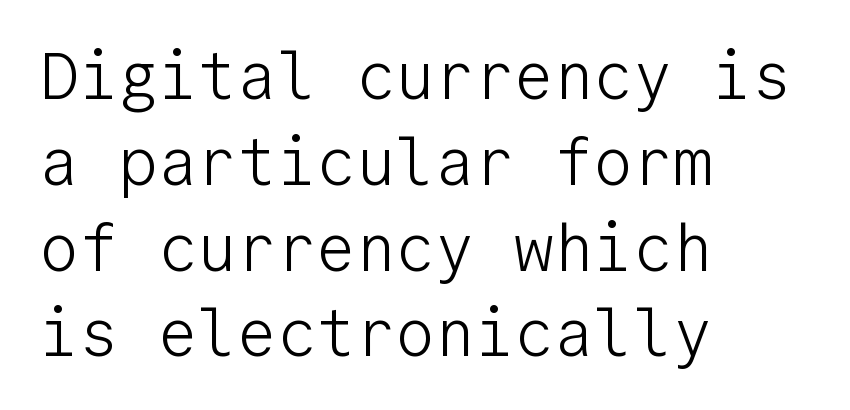
Q: Is the text bold? A: No.
Q: Is the text italic (slanted)? A: No, it is upright.
Q: Is the typeface a serif or a sans-serif typeface? A: Sans-serif.
Q: Is the text underlined? A: No.
Q: How is the paragraph aligned? A: Left-aligned.
Q: Is the spacing between letters normal or unusually wide? A: Normal.
Q: Is the spacing between lines tight, normal or loose? A: Normal.
Q: Width (condensed, normal, or wide)? A: Normal.
Q: Stroke contrast? A: Low.
Q: x-height? A: Medium.
Q: Monospaced? A: Yes.
